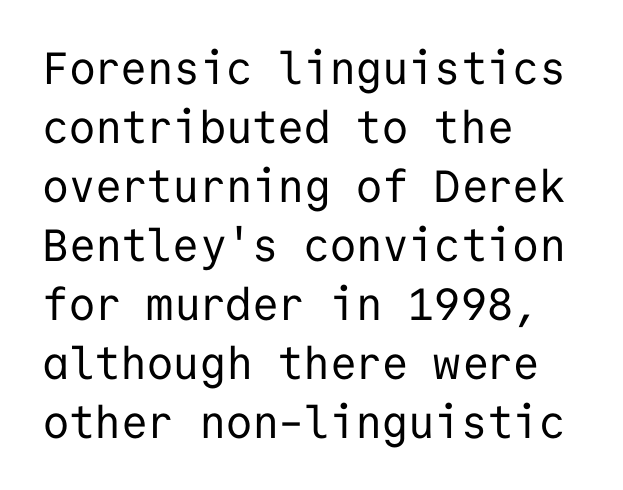
The image shows 45 px regular-weight sans-serif type, upright, monospaced; set left-aligned, normal line spacing (1.31x), normal letter spacing, not underlined; low stroke contrast and a medium x-height.
